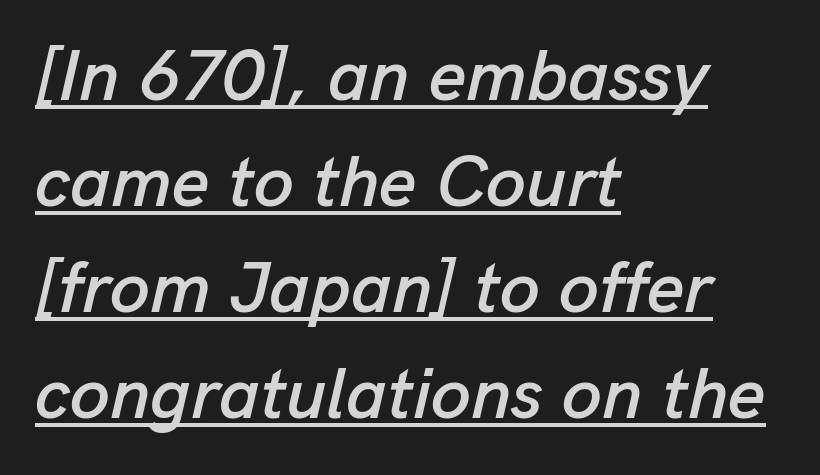
Q: Is the text italic (slanted)? A: Yes, it leans right by about 13 degrees.
Q: Is the text underlined? A: Yes.
Q: How is the paragraph aligned? A: Left-aligned.
Q: Is the spacing between letters normal or unusually wide? A: Normal.
Q: Is the spacing between lines tight, normal or loose? A: Normal.
Q: Width (condensed, normal, or wide)? A: Normal.
Q: Stroke contrast? A: Low.
Q: x-height? A: Medium.
Q: Monospaced? A: No.
